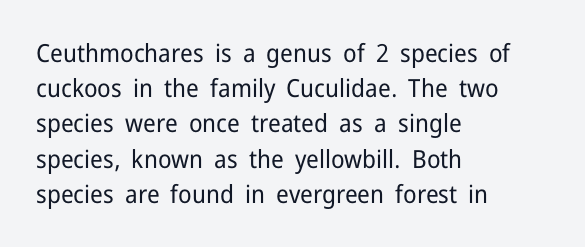
Q: Is the text bold? A: No.
Q: Is the text italic (slanted)? A: No, it is upright.
Q: Is the text underlined? A: No.
Q: How is the paragraph aligned? A: Left-aligned.
Q: Is the spacing between letters normal or unusually wide? A: Normal.
Q: Is the spacing between lines tight, normal or loose? A: Normal.
